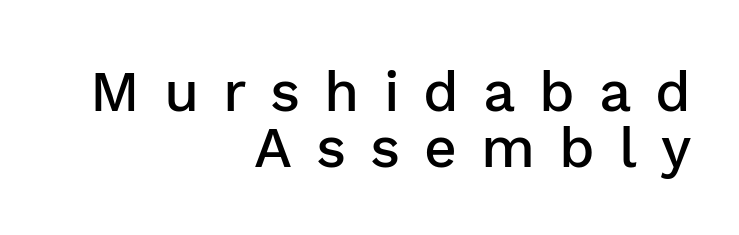
Q: Is the text bold? A: Semi-bold.
Q: Is the text italic (slanted)? A: No, it is upright.
Q: Is the typeface a serif or a sans-serif typeface? A: Sans-serif.
Q: Is the text underlined? A: No.
Q: How is the paragraph aligned? A: Right-aligned.
Q: Is the spacing between letters normal or unusually wide? A: Unusually wide.
Q: Is the spacing between lines tight, normal or loose? A: Tight.
Q: Width (condensed, normal, or wide)? A: Normal.
Q: Stroke contrast? A: Low.
Q: x-height? A: Medium.
Q: Monospaced? A: No.
